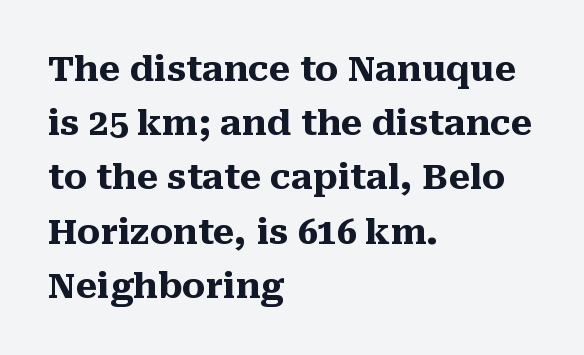
{"serif": "yes", "italic": "no", "bold": "yes", "weight": "heavy", "width": "normal", "stroke_contrast": "medium", "x_height": "medium", "monospaced": "no", "underline": "no", "align": "left", "line_spacing": "normal", "line_spacing_ratio": 1.55, "letter_spacing": "normal", "letter_spacing_em": 0.0, "glyph_px": 35}
